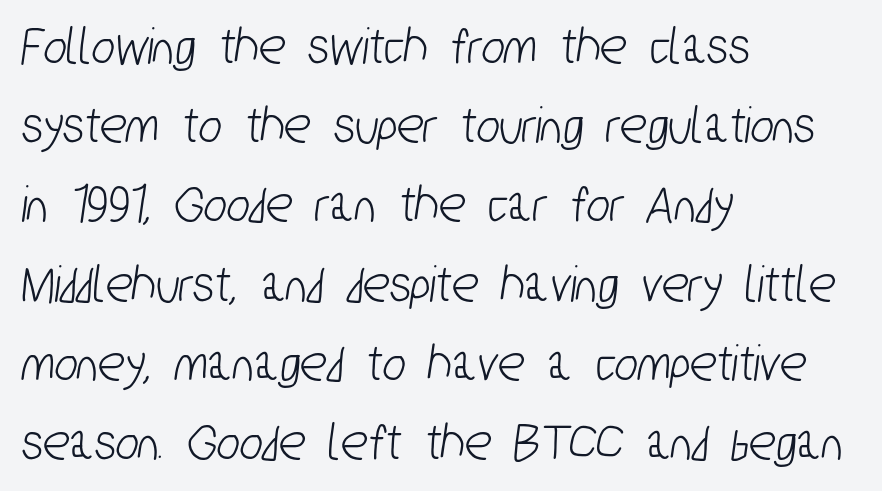
Q: Is the typeface a serif or a sans-serif typeface? A: Sans-serif.
Q: Is the text underlined? A: No.
Q: How is the paragraph aligned? A: Left-aligned.
Q: Is the spacing between letters normal or unusually wide? A: Normal.
Q: Is the spacing between lines tight, normal or loose? A: Normal.
Q: Width (condensed, normal, or wide)? A: Condensed.
Q: Stroke contrast? A: Low.
Q: x-height? A: Medium.
Q: Monospaced? A: No.
